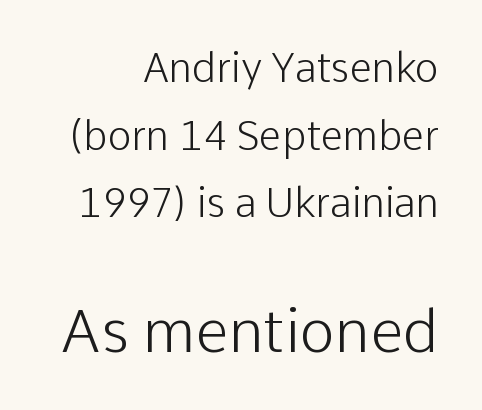
The letters in the lower block stand taller than those in the block above. The typesetter chose a ragged-left arrangement here. The rows are spaced the way most documents space them. Type without underlining.
